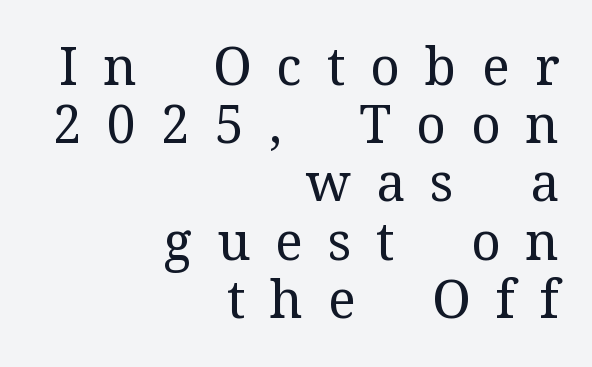
{"serif": "yes", "italic": "no", "bold": "no", "weight": "regular", "width": "normal", "stroke_contrast": "medium", "x_height": "medium", "monospaced": "no", "underline": "no", "align": "right", "line_spacing": "tight", "line_spacing_ratio": 1.12, "letter_spacing": "wide", "letter_spacing_em": 0.48, "glyph_px": 52}
